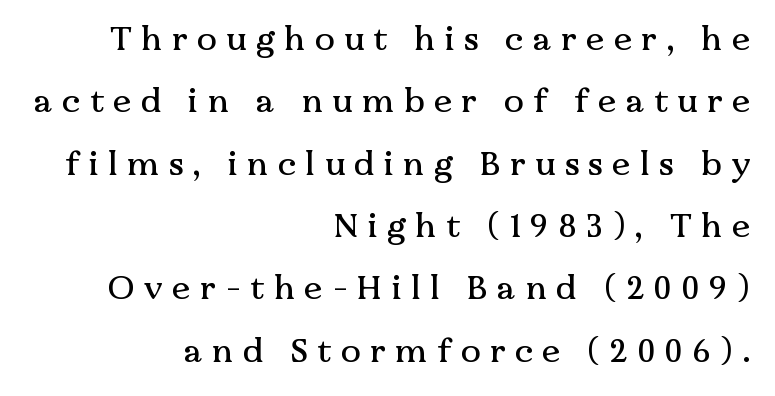
{"serif": "yes", "italic": "no", "width": "normal", "stroke_contrast": "medium", "x_height": "medium", "monospaced": "no", "underline": "no", "align": "right", "line_spacing_ratio": 1.89, "letter_spacing": "wide", "letter_spacing_em": 0.29, "glyph_px": 33}
